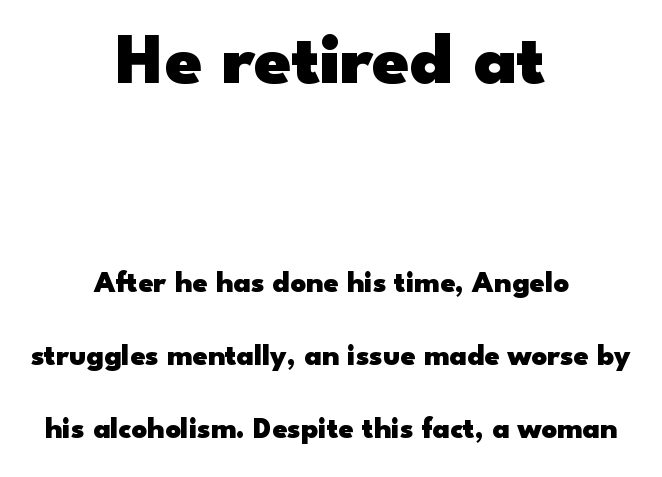
{"serif": "no", "italic": "no", "bold": "yes", "weight": "heavy", "width": "wide", "stroke_contrast": "low", "x_height": "small", "monospaced": "no", "underline": "no", "align": "center", "line_spacing": "loose", "line_spacing_ratio": 2.44, "letter_spacing": "normal", "letter_spacing_em": 0.0, "larger_block": "first", "size_ratio": 2.47, "glyph_px": 74}
